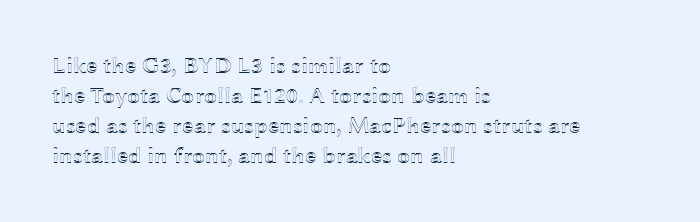
The ragged edge is on the right, which tells us the setting is flush left. What's the leading like? Ordinary, nothing unusual. Posture: straight, roman, zero tilt. The face used here is rendered with its standard letterfit. Letters rest on an invisible, unmarked baseline.
